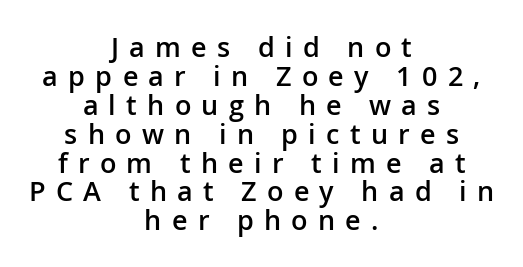
The axis of the letterforms is exactly vertical. As a designer I'd log this as weight 600, semibold. This rendering uses center alignment, leaving both contours irregular but symmetric. Reading down the column, the eye jumps only a short way to each next line. Lines of text with bare space underneath. Look at the tracking — it's clearly loosened, letters drifting apart.
